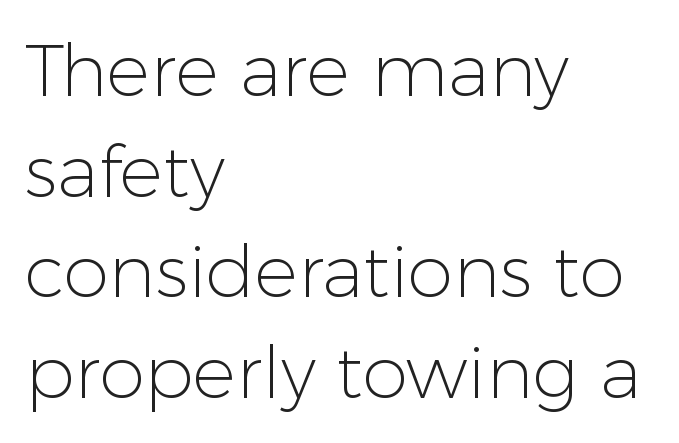
Q: Is the text bold? A: No.
Q: Is the text italic (slanted)? A: No, it is upright.
Q: Is the typeface a serif or a sans-serif typeface? A: Sans-serif.
Q: Is the text underlined? A: No.
Q: How is the paragraph aligned? A: Left-aligned.
Q: Is the spacing between letters normal or unusually wide? A: Normal.
Q: Is the spacing between lines tight, normal or loose? A: Normal.
Q: Width (condensed, normal, or wide)? A: Normal.
Q: Stroke contrast? A: Low.
Q: x-height? A: Medium.
Q: Monospaced? A: No.
